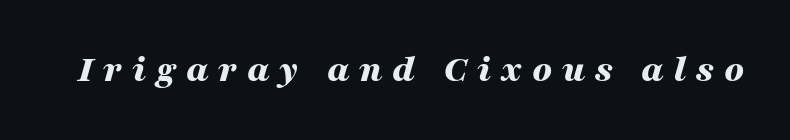
Weight: bold. The letters advance in unequal steps, a hallmark of proportional type. Rule under the text: the space is simply empty. The letters are slanted; this is an italic face.
